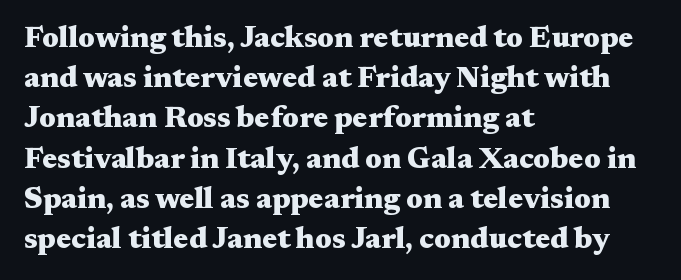
Q: Is the text bold? A: Yes.
Q: Is the text italic (slanted)? A: No, it is upright.
Q: Is the typeface a serif or a sans-serif typeface? A: Serif.
Q: Is the text underlined? A: No.
Q: How is the paragraph aligned? A: Left-aligned.
Q: Is the spacing between letters normal or unusually wide? A: Normal.
Q: Is the spacing between lines tight, normal or loose? A: Normal.
Q: Width (condensed, normal, or wide)? A: Wide.
Q: Stroke contrast? A: Medium.
Q: x-height? A: Medium.
Q: Monospaced? A: No.
